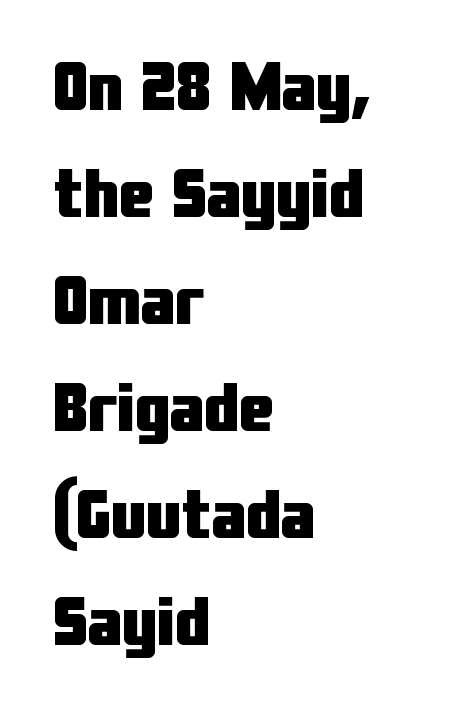
Q: Is the text bold? A: Yes.
Q: Is the text italic (slanted)? A: No, it is upright.
Q: Is the typeface a serif or a sans-serif typeface? A: Sans-serif.
Q: Is the text underlined? A: No.
Q: How is the paragraph aligned? A: Left-aligned.
Q: Is the spacing between letters normal or unusually wide? A: Normal.
Q: Is the spacing between lines tight, normal or loose? A: Normal.
Q: Width (condensed, normal, or wide)? A: Condensed.
Q: Stroke contrast? A: Low.
Q: x-height? A: Medium.
Q: Monospaced? A: No.
